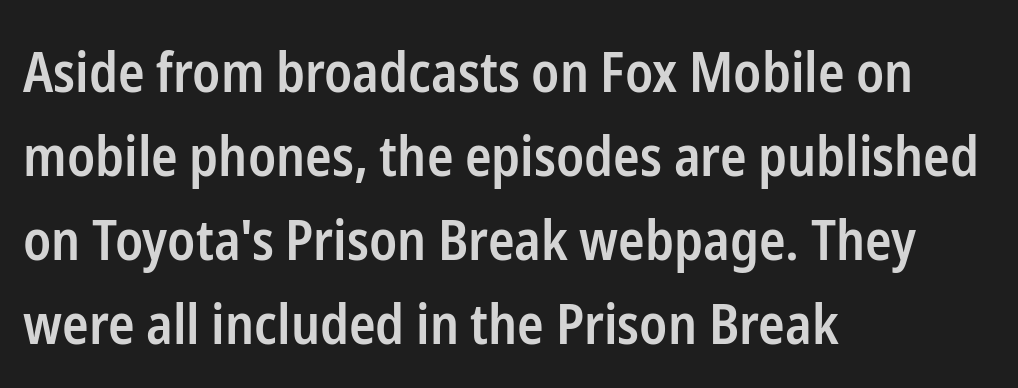
{"serif": "no", "italic": "no", "bold": "semi", "weight": "semibold", "width": "condensed", "stroke_contrast": "low", "x_height": "medium", "monospaced": "no", "underline": "no", "align": "left", "line_spacing": "normal", "line_spacing_ratio": 1.53, "letter_spacing": "normal", "letter_spacing_em": 0.0, "glyph_px": 55}
